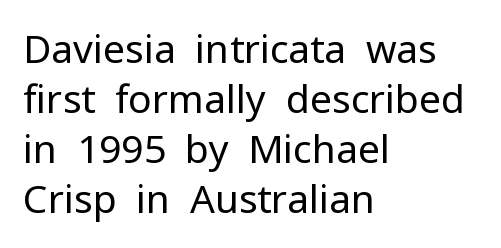
{"serif": "no", "italic": "no", "bold": "no", "weight": "regular", "width": "normal", "stroke_contrast": "low", "x_height": "medium", "monospaced": "no", "underline": "no", "align": "left", "line_spacing": "normal", "line_spacing_ratio": 1.28, "letter_spacing": "normal", "letter_spacing_em": 0.0, "glyph_px": 39}
